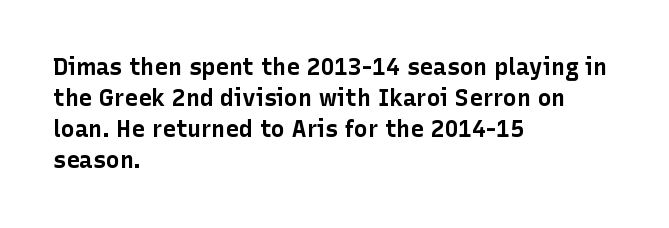
Q: Is the text bold? A: Yes.
Q: Is the text italic (slanted)? A: No, it is upright.
Q: Is the text underlined? A: No.
Q: How is the paragraph aligned? A: Left-aligned.
Q: Is the spacing between letters normal or unusually wide? A: Normal.
Q: Is the spacing between lines tight, normal or loose? A: Normal.
